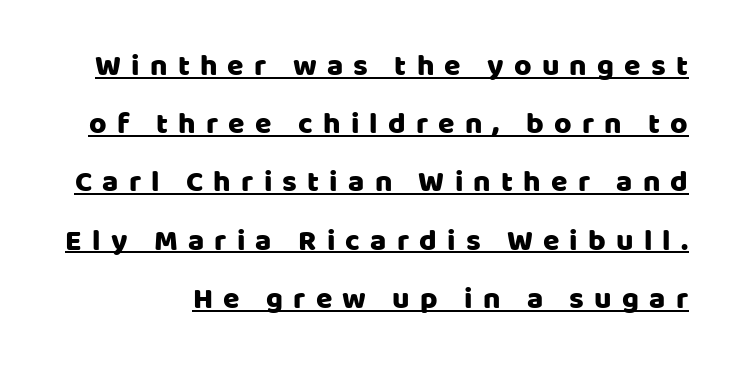
The image shows 30 px sans-serif type, upright; set loose line spacing (1.94x), unusually wide letter spacing (+0.34 em), underlined; low stroke contrast and a large x-height.
